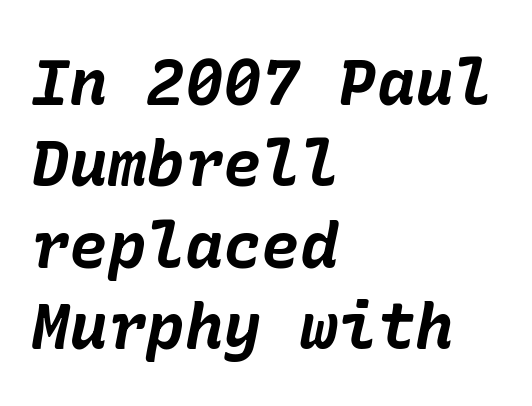
Q: Is the text bold? A: Yes.
Q: Is the text italic (slanted)? A: Yes, it leans right by about 10 degrees.
Q: Is the text underlined? A: No.
Q: How is the paragraph aligned? A: Left-aligned.
Q: Is the spacing between letters normal or unusually wide? A: Normal.
Q: Is the spacing between lines tight, normal or loose? A: Normal.
Q: Width (condensed, normal, or wide)? A: Normal.
Q: Stroke contrast? A: Low.
Q: x-height? A: Medium.
